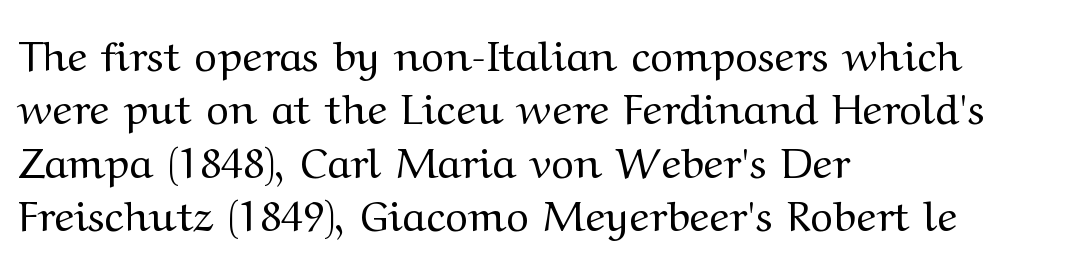
Q: Is the text bold? A: No.
Q: Is the text italic (slanted)? A: No, it is upright.
Q: Is the typeface a serif or a sans-serif typeface? A: Serif.
Q: Is the text underlined? A: No.
Q: How is the paragraph aligned? A: Left-aligned.
Q: Is the spacing between letters normal or unusually wide? A: Normal.
Q: Width (condensed, normal, or wide)? A: Wide.
Q: Stroke contrast? A: Medium.
Q: x-height? A: Medium.
Q: Monospaced? A: No.
